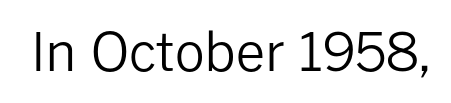
The image shows 52 px regular-weight sans-serif type, upright; set normal letter spacing, not underlined; low stroke contrast and a medium x-height.
